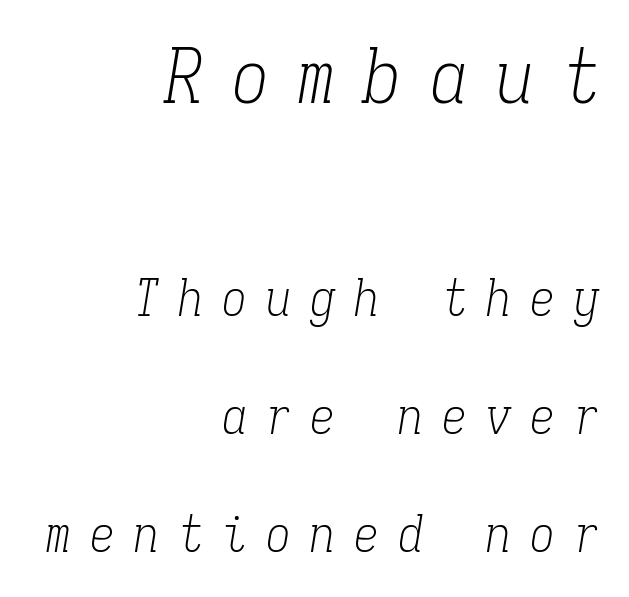
{"serif": "yes", "italic": "yes", "lean": "right", "slant_degrees": 9, "bold": "no", "weight": "light", "width": "condensed", "stroke_contrast": "low", "x_height": "medium", "monospaced": "yes", "underline": "no", "align": "right", "line_spacing": "loose", "line_spacing_ratio": 2.36, "letter_spacing": "wide", "letter_spacing_em": 0.38, "larger_block": "first", "size_ratio": 1.5, "glyph_px": 75}
